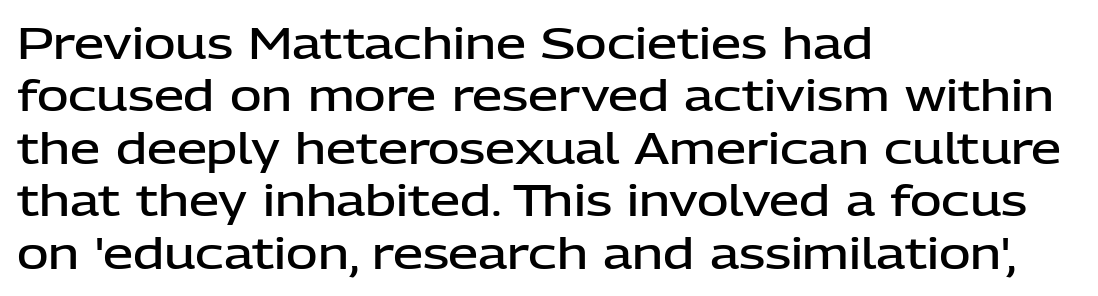
The face used here is proportionally spaced, like ordinary book or web type. These lines are composed in type without serifs. It's the straight-up-and-down kind of type. Horizontal alignment here is leftward, the default for most running prose.
